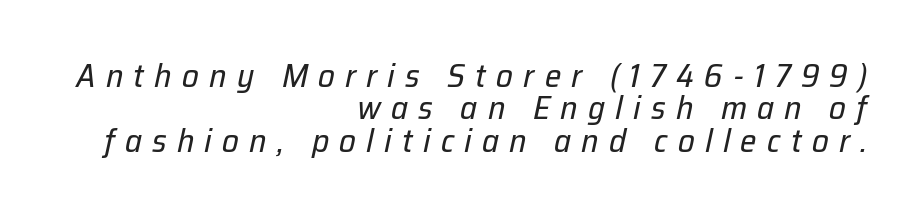
Q: Is the text bold? A: No.
Q: Is the text italic (slanted)? A: Yes, it leans right by about 12 degrees.
Q: Is the text underlined? A: No.
Q: How is the paragraph aligned? A: Right-aligned.
Q: Is the spacing between letters normal or unusually wide? A: Unusually wide.
Q: Is the spacing between lines tight, normal or loose? A: Tight.
Q: Width (condensed, normal, or wide)? A: Normal.
Q: Stroke contrast? A: Low.
Q: x-height? A: Medium.
Q: Monospaced? A: No.
